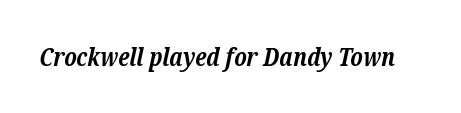
Letters rest on an invisible, unmarked baseline. Compared with typical body copy, the letter spacing here is the same. Rendered with sloped, italic letterforms. Students, this is bold: see how much ink each stroke carries.
